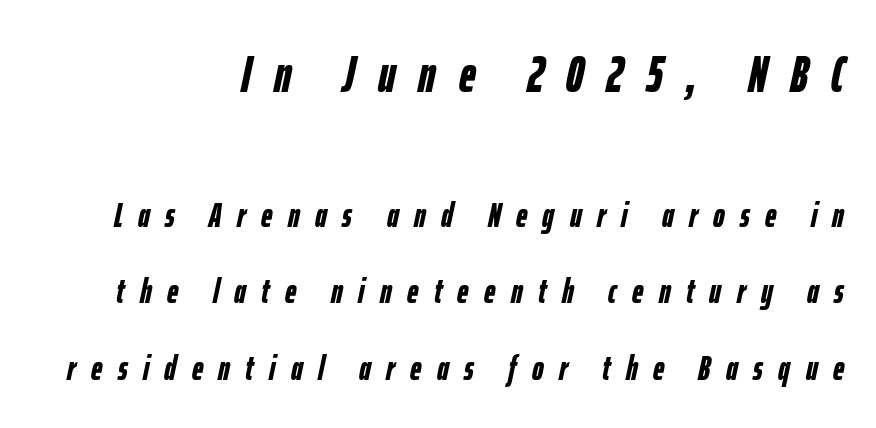
The image shows 52 px semibold, condensed type, italic (leaning right); set loose line spacing (2.18x), unusually wide letter spacing (+0.44 em), not underlined; the first (top) block is 1.49x larger; low stroke contrast and a medium x-height.
